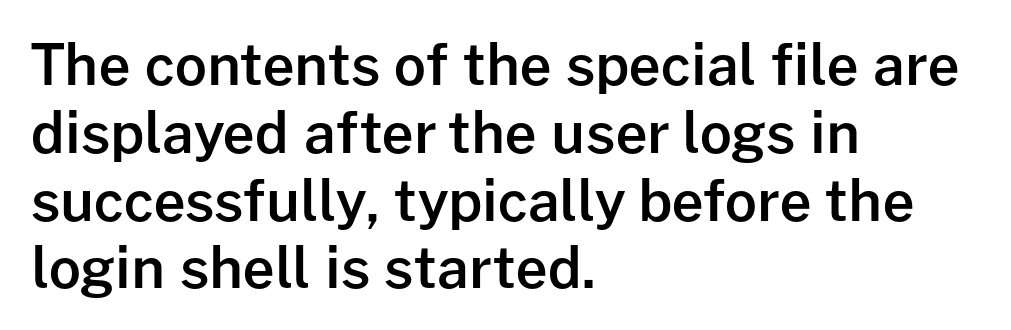
The image shows 56 px semibold sans-serif type, upright; set left-aligned, line spacing 1.21x, normal letter spacing, not underlined; low stroke contrast and a medium x-height.
